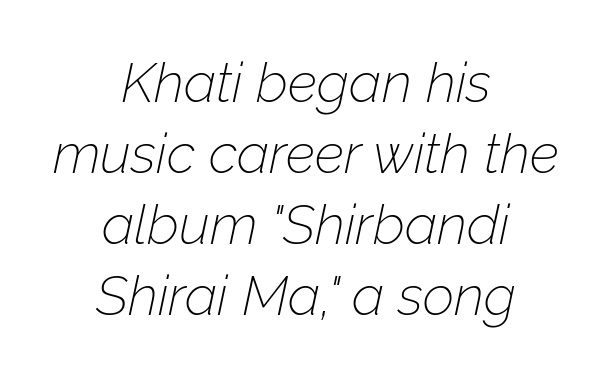
The image shows 55 px thin type, italic (leaning right); set centered, normal line spacing (1.29x), normal letter spacing, not underlined; low stroke contrast and a medium x-height.
